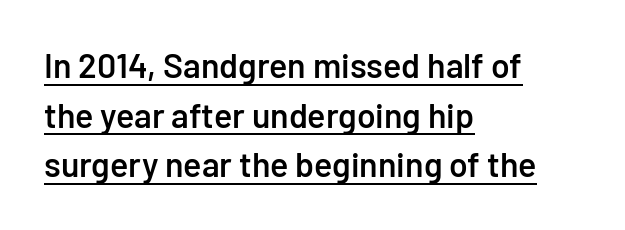
Q: Is the text bold? A: Semi-bold.
Q: Is the text italic (slanted)? A: No, it is upright.
Q: Is the typeface a serif or a sans-serif typeface? A: Sans-serif.
Q: Is the text underlined? A: Yes.
Q: How is the paragraph aligned? A: Left-aligned.
Q: Is the spacing between letters normal or unusually wide? A: Normal.
Q: Is the spacing between lines tight, normal or loose? A: Normal.
Q: Width (condensed, normal, or wide)? A: Normal.
Q: Stroke contrast? A: Low.
Q: x-height? A: Medium.
Q: Monospaced? A: No.
